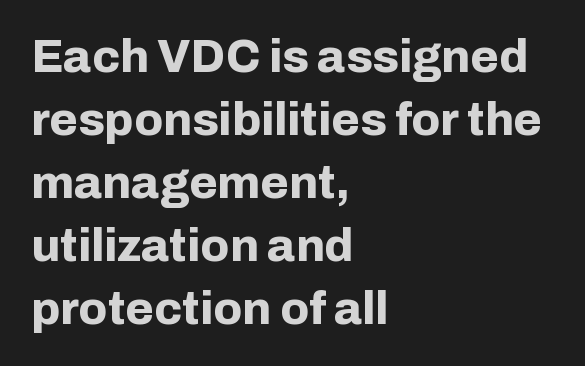
The image shows 46 px bold sans-serif type, upright; set left-aligned, normal line spacing (1.37x), normal letter spacing, not underlined; low stroke contrast and a medium x-height.
